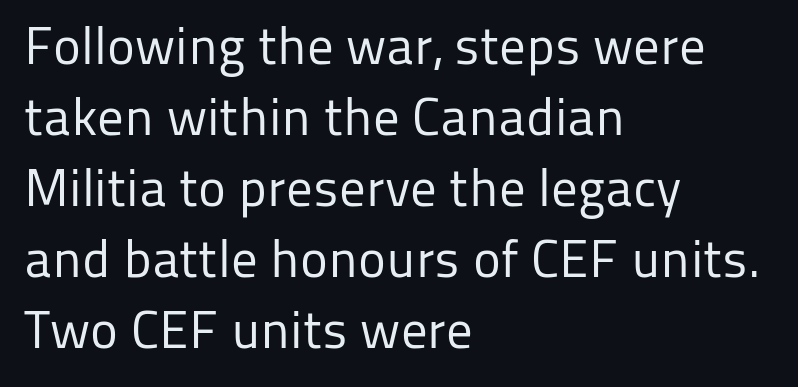
Q: Is the text bold? A: No.
Q: Is the text italic (slanted)? A: No, it is upright.
Q: Is the typeface a serif or a sans-serif typeface? A: Sans-serif.
Q: Is the text underlined? A: No.
Q: How is the paragraph aligned? A: Left-aligned.
Q: Is the spacing between letters normal or unusually wide? A: Normal.
Q: Is the spacing between lines tight, normal or loose? A: Normal.
Q: Width (condensed, normal, or wide)? A: Normal.
Q: Stroke contrast? A: Low.
Q: x-height? A: Medium.
Q: Monospaced? A: No.
